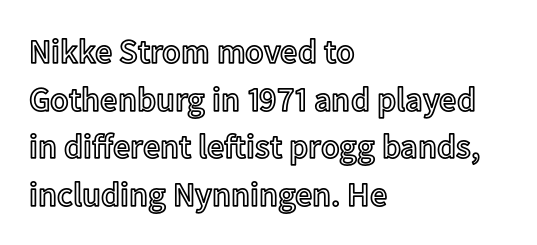
Q: Is the text italic (slanted)? A: No, it is upright.
Q: Is the text underlined? A: No.
Q: How is the paragraph aligned? A: Left-aligned.
Q: Is the spacing between letters normal or unusually wide? A: Normal.
Q: Is the spacing between lines tight, normal or loose? A: Normal.
Q: Width (condensed, normal, or wide)? A: Normal.
Q: x-height? A: Medium.
Q: Monospaced? A: No.
